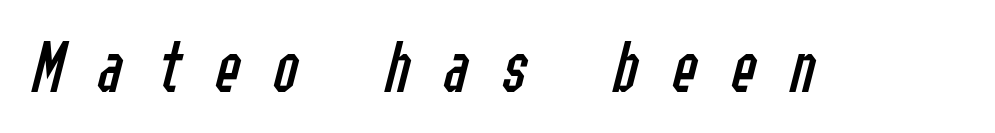
Q: Is the text bold? A: No.
Q: Is the text italic (slanted)? A: Yes, it leans right by about 14 degrees.
Q: Is the text underlined? A: No.
Q: Is the spacing between letters normal or unusually wide? A: Unusually wide.
Q: Width (condensed, normal, or wide)? A: Condensed.
Q: Stroke contrast? A: Low.
Q: x-height? A: Medium.
Q: Monospaced? A: No.
